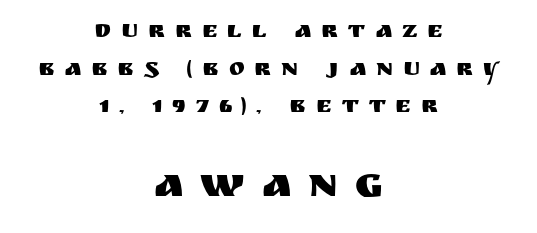
{"serif": "no", "italic": "no", "width": "normal", "stroke_contrast": "medium", "x_height": "large", "monospaced": "no", "underline": "no", "align": "center", "line_spacing": "normal", "line_spacing_ratio": 1.57, "letter_spacing": "wide", "letter_spacing_em": 0.41, "larger_block": "second", "size_ratio": 1.75, "glyph_px": 42}
